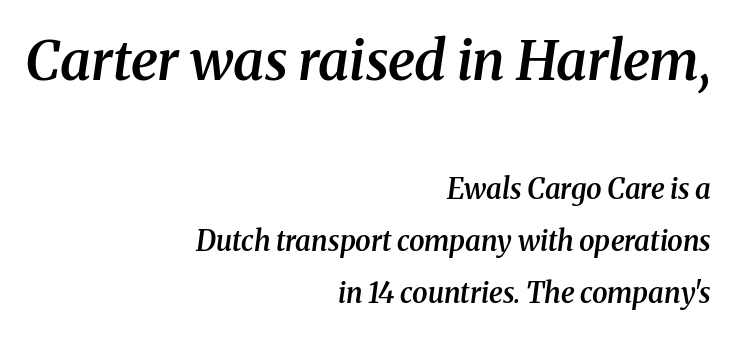
Q: Is the text bold? A: Semi-bold.
Q: Is the text italic (slanted)? A: Yes, it leans right by about 8 degrees.
Q: Is the typeface a serif or a sans-serif typeface? A: Serif.
Q: Is the text underlined? A: No.
Q: How is the paragraph aligned? A: Right-aligned.
Q: Is the spacing between letters normal or unusually wide? A: Normal.
Q: Which block of text is set in a larger size, the first (top) or the second (bottom)? A: The first (top) one.
Q: Width (condensed, normal, or wide)? A: Normal.
Q: Stroke contrast? A: Medium.
Q: x-height? A: Medium.
Q: Monospaced? A: No.
